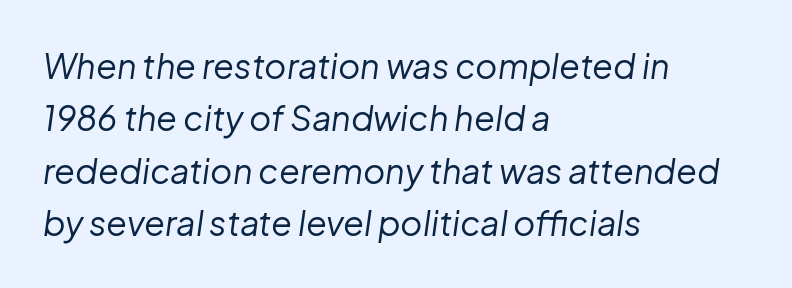
Proportional: the letters do not fall into vertical columns. The cut favours lightness, reaching ordinary text weight at its darkest. The rendering applies a slant to the glyphs. The paragraph has a hard left edge and a soft right edge. This rendering leaves character spacing at its baseline value. Bare-footed words on every line.
